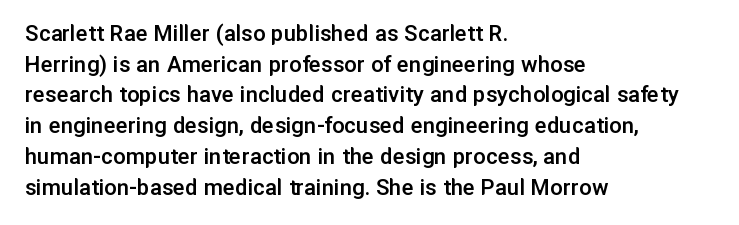
The image shows 25 px text type, upright; set left-aligned, line spacing 1.23x, normal letter spacing, not underlined.
